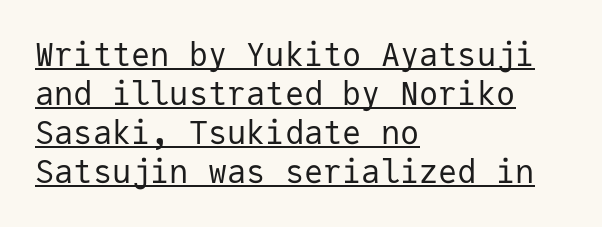
Where is the straight margin? On the left. A sans-serif font was chosen for this passage. Characters remain perfectly vertical along every line. The sample's only ornament is a line tracing under the words. Do the characters align in a grid? Yes, the font is monospaced.
